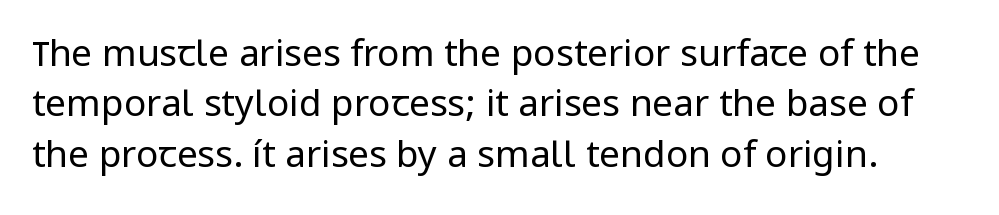
Q: Is the text bold? A: No.
Q: Is the text italic (slanted)? A: No, it is upright.
Q: Is the typeface a serif or a sans-serif typeface? A: Sans-serif.
Q: Is the text underlined? A: No.
Q: Is the spacing between letters normal or unusually wide? A: Normal.
Q: Is the spacing between lines tight, normal or loose? A: Normal.
Q: Width (condensed, normal, or wide)? A: Normal.
Q: Stroke contrast? A: Low.
Q: x-height? A: Medium.
Q: Monospaced? A: No.
